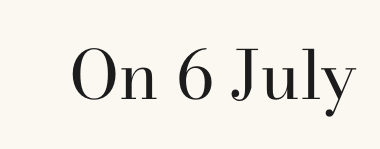
{"serif": "yes", "italic": "no", "bold": "no", "weight": "regular", "width": "normal", "stroke_contrast": "high", "x_height": "small", "monospaced": "no", "underline": "no", "letter_spacing": "normal", "letter_spacing_em": 0.0, "glyph_px": 67}
